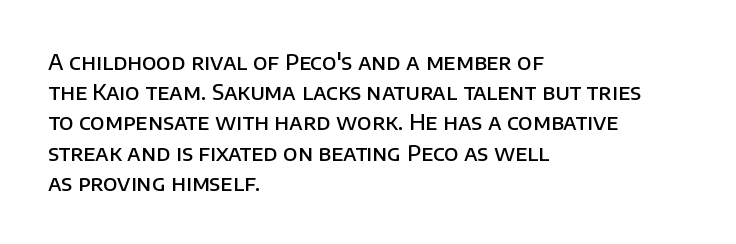
{"italic": "no", "bold": "semi", "underline": "no", "align": "left", "line_spacing": "normal", "line_spacing_ratio": 1.44, "letter_spacing": "normal", "letter_spacing_em": 0.0, "glyph_px": 21}
